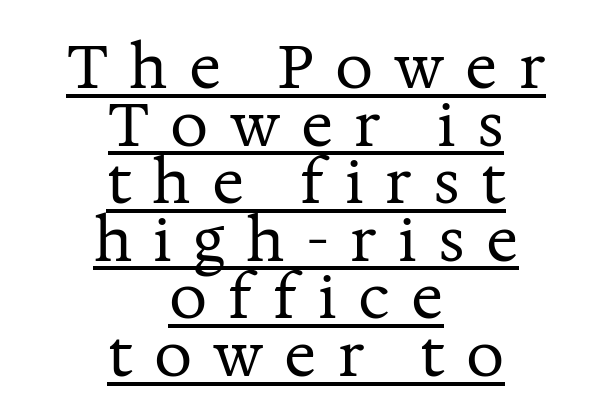
The face used here is proportionally spaced, like ordinary book or web type. This block would grow much taller if given ordinary leading; it's compressed now. The typesetter chose a symmetrical, centered arrangement here. Notice how a bar underscores the lettering throughout. Ordinary non-slanted type is in use. Weight: not bold — regular or lighter.
